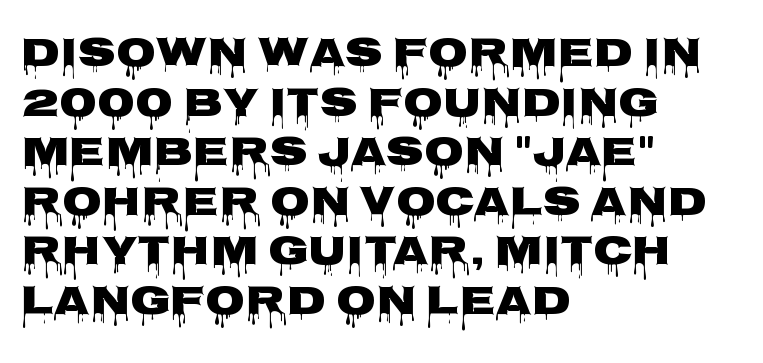
The image shows 41 px wide sans-serif type, upright; set left-aligned, line spacing 1.21x, normal letter spacing, not underlined; low stroke contrast and a large x-height.
